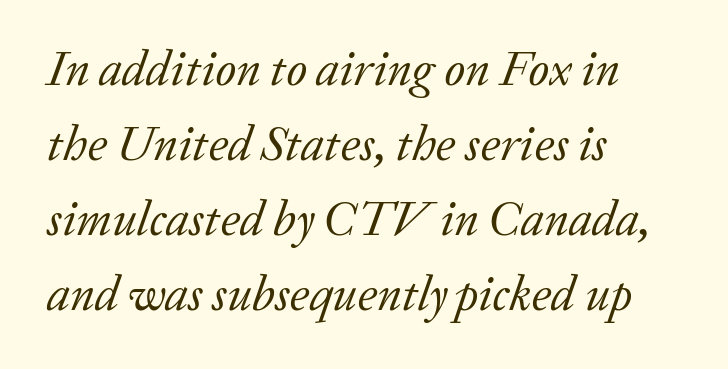
The image shows 49 px regular-weight serif type, italic (leaning right); set left-aligned, normal line spacing (1.53x), normal letter spacing, not underlined; low stroke contrast and a medium x-height.
